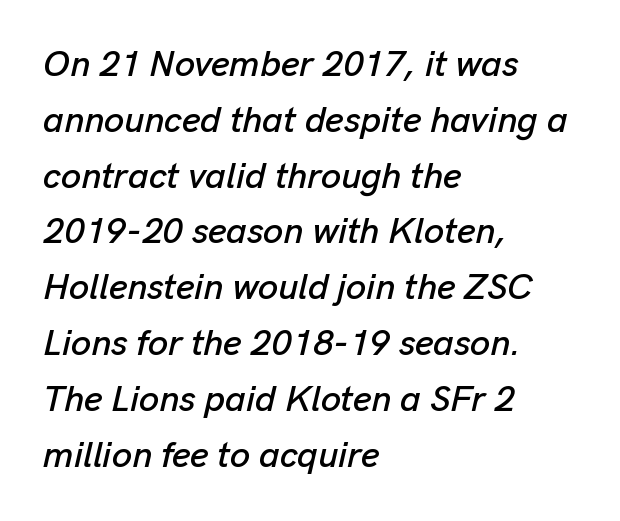
The image shows 36 px text type, italic (leaning right); set left-aligned, normal line spacing (1.55x), normal letter spacing, not underlined; low stroke contrast and a medium x-height.
